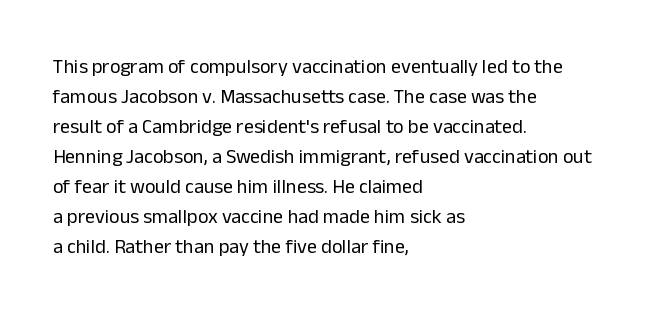
{"italic": "no", "bold": "no", "underline": "no", "align": "left", "line_spacing": "normal", "line_spacing_ratio": 1.5, "letter_spacing": "normal", "letter_spacing_em": 0.0, "glyph_px": 20}
